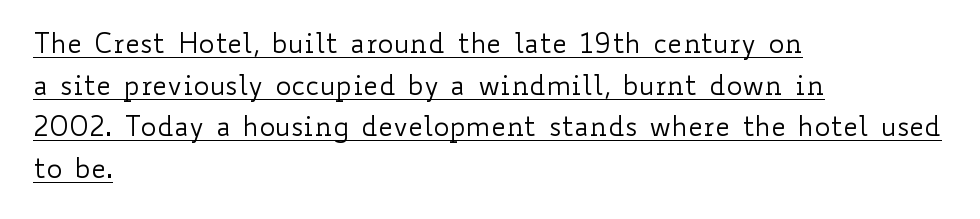
Notice how the stems are strictly vertical — no italics here. Normally led — the rows are evenly, conventionally spaced. The typesetting does not lean heavy: it is not bold. These lines keep a tight, regular rhythm from letter to letter. These characters rest on top of a visible drawn line. The text block is weighted toward the left margin, trailing off unevenly rightward.
